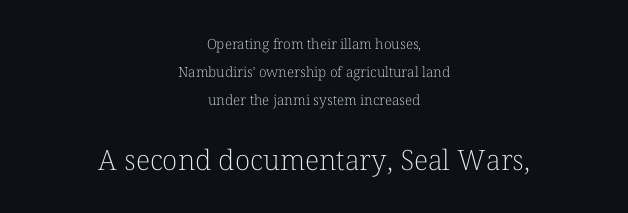
Q: Is the text bold? A: No.
Q: Is the text italic (slanted)? A: No, it is upright.
Q: Is the typeface a serif or a sans-serif typeface? A: Serif.
Q: Is the text underlined? A: No.
Q: How is the paragraph aligned? A: Centered.
Q: Is the spacing between letters normal or unusually wide? A: Normal.
Q: Is the spacing between lines tight, normal or loose? A: Loose.
Q: Which block of text is set in a larger size, the first (top) or the second (bottom)? A: The second (bottom) one.
Q: Width (condensed, normal, or wide)? A: Normal.
Q: Stroke contrast? A: Low.
Q: x-height? A: Medium.
Q: Monospaced? A: No.
